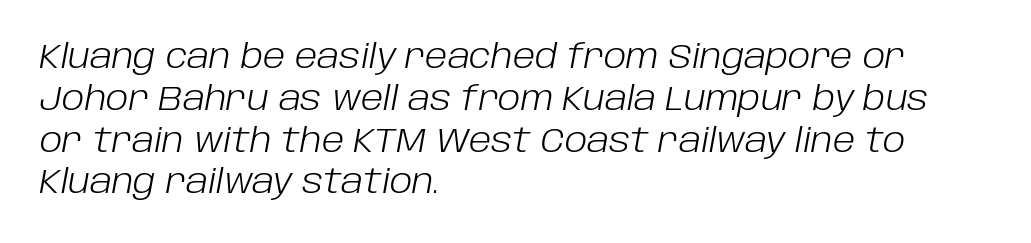
The image shows 34 px light type, italic (leaning right); set left-aligned, line spacing 1.23x, normal letter spacing, not underlined; low stroke contrast and a large x-height.
